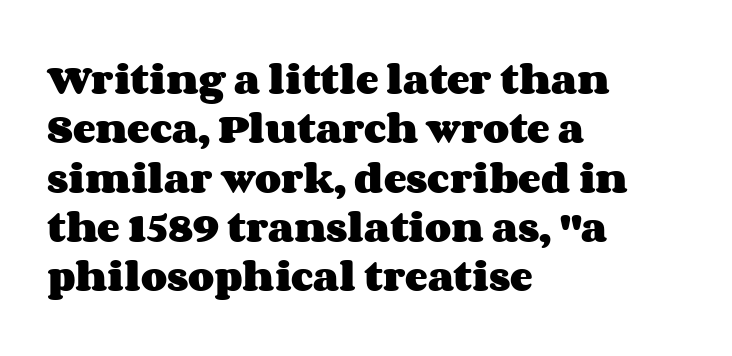
{"italic": "no", "bold": "yes", "weight": "heavy", "width": "wide", "stroke_contrast": "medium", "x_height": "large", "monospaced": "no", "underline": "no", "align": "left", "line_spacing": "normal", "line_spacing_ratio": 1.45, "letter_spacing": "normal", "letter_spacing_em": 0.0, "glyph_px": 34}
